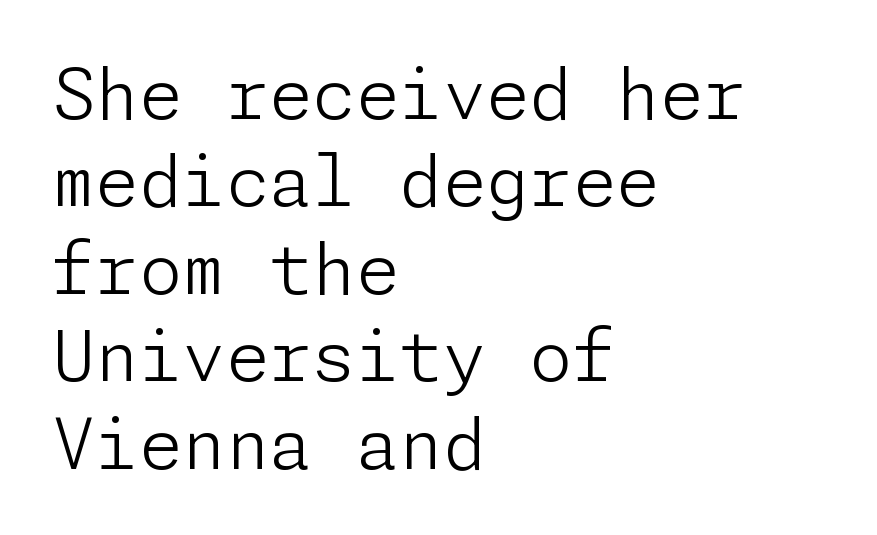
{"serif": "no", "italic": "no", "bold": "no", "weight": "light", "width": "normal", "stroke_contrast": "low", "x_height": "medium", "underline": "no", "align": "left", "line_spacing": "normal", "line_spacing_ratio": 1.25, "letter_spacing": "normal", "letter_spacing_em": 0.0, "glyph_px": 70}
